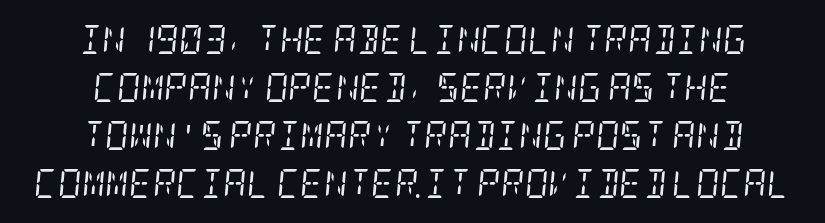
The image shows 29 px regular-weight, condensed serif type, italic (leaning right); set normal line spacing (1.65x), normal letter spacing, not underlined; low stroke contrast and a large x-height.
